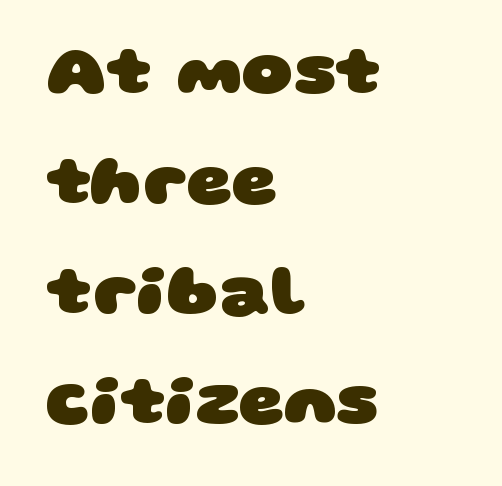
Q: Is the text bold? A: Yes.
Q: Is the typeface a serif or a sans-serif typeface? A: Sans-serif.
Q: Is the text underlined? A: No.
Q: How is the paragraph aligned? A: Left-aligned.
Q: Is the spacing between letters normal or unusually wide? A: Normal.
Q: Is the spacing between lines tight, normal or loose? A: Normal.
Q: Width (condensed, normal, or wide)? A: Wide.
Q: Stroke contrast? A: Low.
Q: x-height? A: Large.
Q: Monospaced? A: No.
